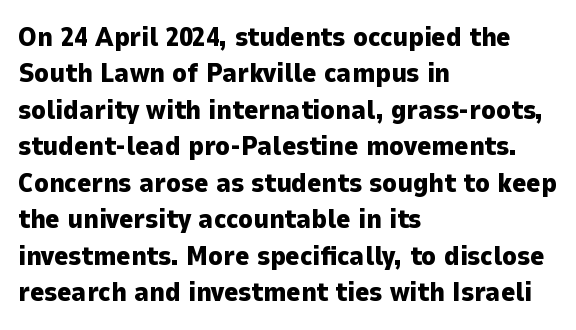
The lettering stays uniformly vertical, giving the passage a roman look. Letters rest on an invisible, unmarked baseline. This block has exactly the height ordinary leading produces. Spacing between characters is what you'd get straight out of the box. Notice how thick the strokes are: this is what a full bold looks like.
